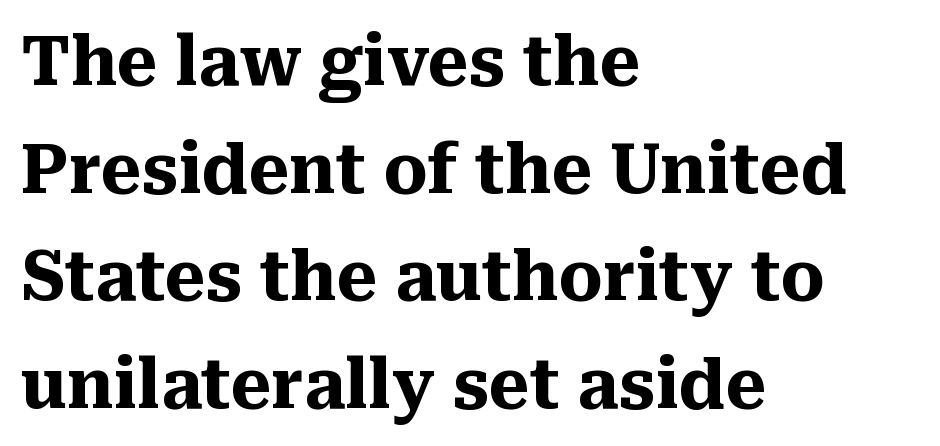
{"serif": "yes", "italic": "no", "bold": "yes", "weight": "heavy", "width": "normal", "stroke_contrast": "medium", "x_height": "medium", "monospaced": "no", "underline": "no", "align": "left", "line_spacing": "normal", "line_spacing_ratio": 1.56, "letter_spacing": "normal", "letter_spacing_em": 0.0, "glyph_px": 69}
